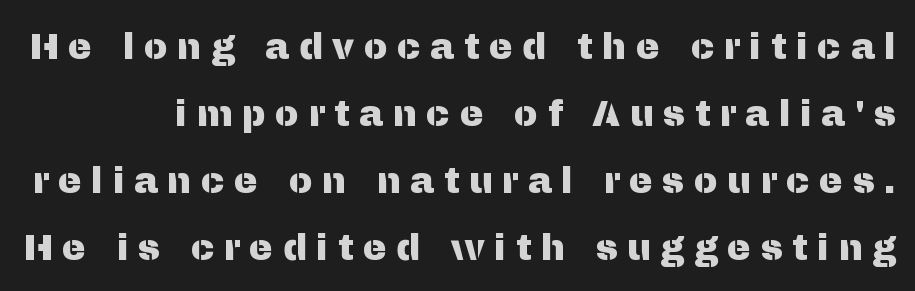
{"serif": "no", "italic": "no", "width": "normal", "stroke_contrast": "medium", "x_height": "medium", "monospaced": "no", "underline": "no", "line_spacing_ratio": 1.86, "letter_spacing": "wide", "letter_spacing_em": 0.26, "glyph_px": 36}
